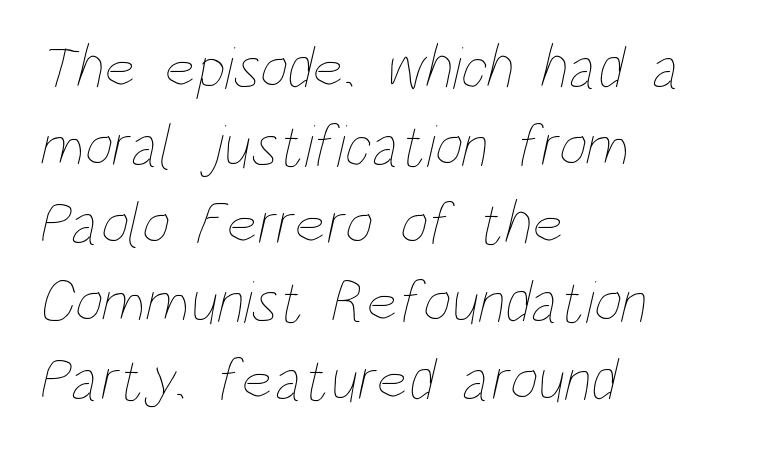
The image shows 61 px thin, condensed type; set left-aligned, normal line spacing (1.28x), normal letter spacing, not underlined; low stroke contrast and a large x-height.
